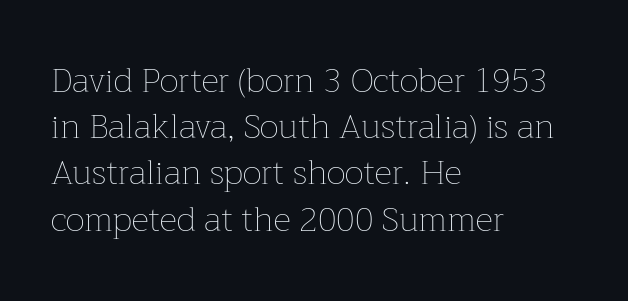
Q: Is the text bold? A: No.
Q: Is the text italic (slanted)? A: No, it is upright.
Q: Is the text underlined? A: No.
Q: How is the paragraph aligned? A: Left-aligned.
Q: Is the spacing between letters normal or unusually wide? A: Normal.
Q: Is the spacing between lines tight, normal or loose? A: Normal.
Q: Width (condensed, normal, or wide)? A: Normal.
Q: Stroke contrast? A: Low.
Q: x-height? A: Medium.
Q: Monospaced? A: No.
